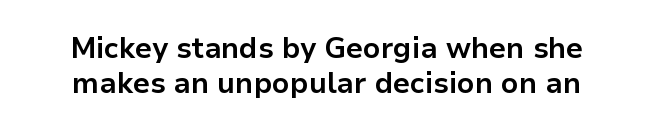
The image shows 29 px bold sans-serif type, upright; set line spacing 1.2x, normal letter spacing, not underlined; low stroke contrast and a medium x-height.
